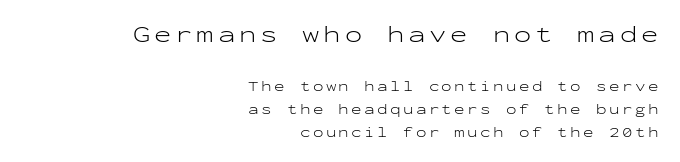
Posture: vertical. A typesetter would call this leading conventional body-copy spacing. Glance below the letters and you will spot only blank space. Size hierarchy here favors the leading block over the trailing one. No extra ink here — the face is not bold.
